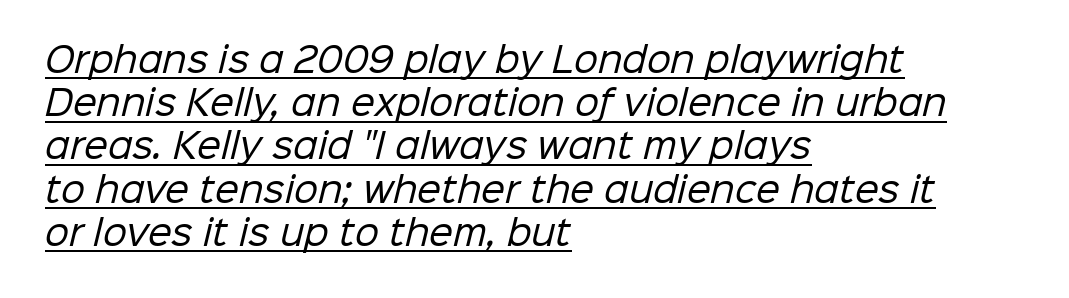
{"serif": "no", "bold": "no", "weight": "regular", "width": "normal", "stroke_contrast": "low", "x_height": "medium", "monospaced": "no", "underline": "yes", "align": "left", "line_spacing": "normal", "line_spacing_ratio": 1.27, "letter_spacing": "normal", "letter_spacing_em": 0.0, "glyph_px": 34}
